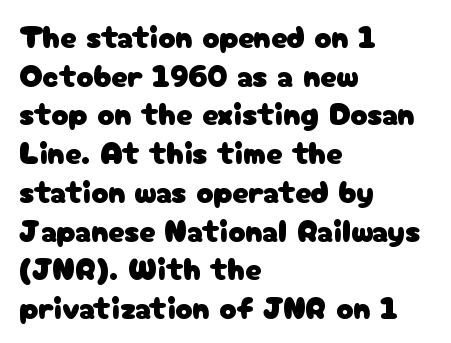
The image shows 32 px sans-serif type, upright; set left-aligned, line spacing 1.21x, normal letter spacing, not underlined; low stroke contrast and a medium x-height.
